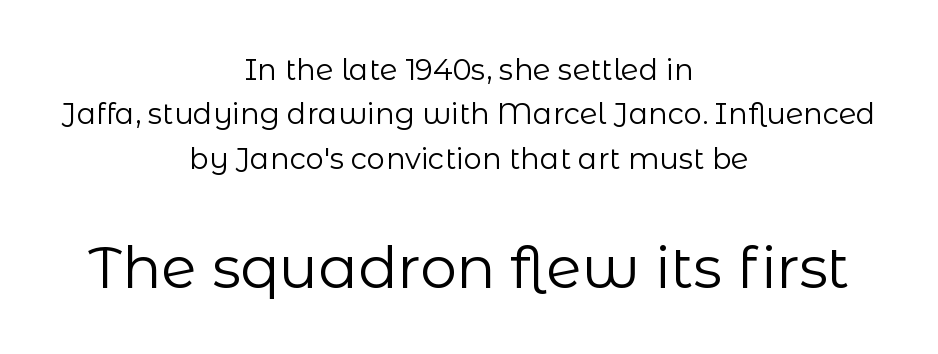
The image shows 58 px regular-weight sans-serif type, upright; set centered, normal line spacing (1.53x), normal letter spacing, not underlined; the second (bottom) block is 2.0x larger; low stroke contrast and a medium x-height.
